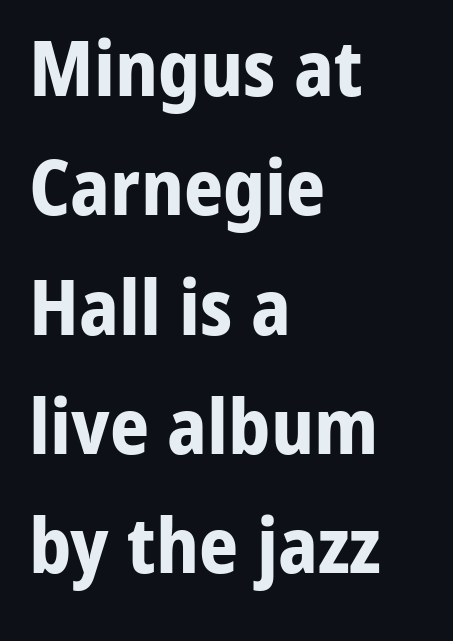
{"serif": "no", "italic": "no", "bold": "yes", "weight": "bold", "width": "normal", "stroke_contrast": "low", "x_height": "medium", "monospaced": "no", "underline": "no", "align": "left", "line_spacing": "normal", "line_spacing_ratio": 1.55, "letter_spacing": "normal", "letter_spacing_em": 0.0, "glyph_px": 77}
